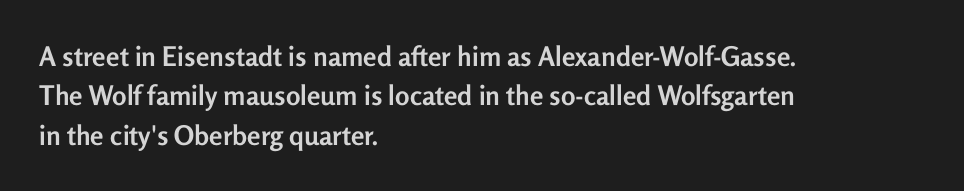
{"italic": "no", "bold": "yes", "underline": "no", "align": "left", "line_spacing": "normal", "line_spacing_ratio": 1.46, "letter_spacing": "normal", "letter_spacing_em": 0.0, "glyph_px": 27}
